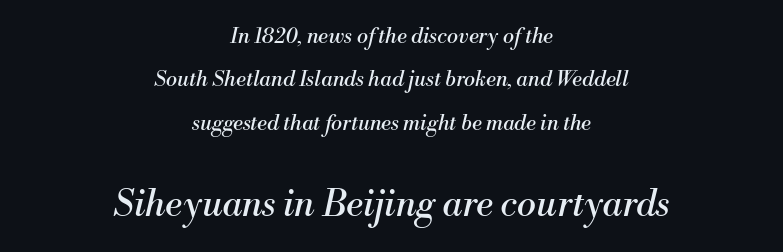
The image shows 36 px regular-weight serif type, italic (leaning right); set centered, loose line spacing (2.07x), normal letter spacing, not underlined; the second (bottom) block is 1.71x larger; medium stroke contrast and a small x-height.
